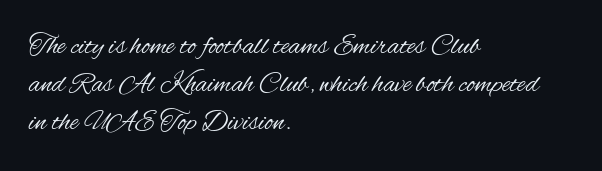
{"serif": "no", "bold": "no", "weight": "regular", "width": "condensed", "stroke_contrast": "medium", "x_height": "small", "monospaced": "no", "underline": "no", "align": "left", "line_spacing": "normal", "line_spacing_ratio": 1.36, "letter_spacing": "normal", "letter_spacing_em": 0.0, "glyph_px": 28}
